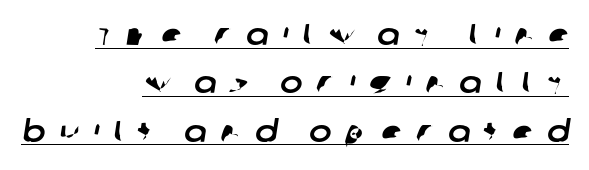
{"serif": "no", "width": "normal", "stroke_contrast": "low", "x_height": "large", "monospaced": "no", "underline": "yes", "align": "right", "line_spacing": "normal", "line_spacing_ratio": 1.61, "letter_spacing": "wide", "letter_spacing_em": 0.46, "glyph_px": 30}
